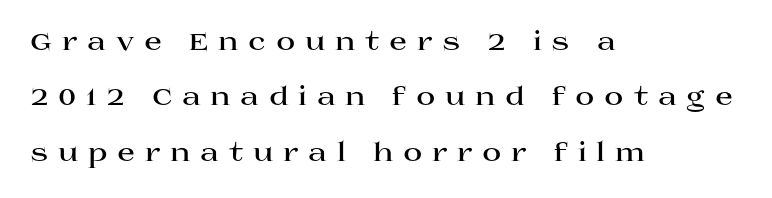
Q: Is the text bold? A: Yes.
Q: Is the text italic (slanted)? A: No, it is upright.
Q: Is the text underlined? A: No.
Q: How is the paragraph aligned? A: Left-aligned.
Q: Is the spacing between letters normal or unusually wide? A: Unusually wide.
Q: Is the spacing between lines tight, normal or loose? A: Loose.
